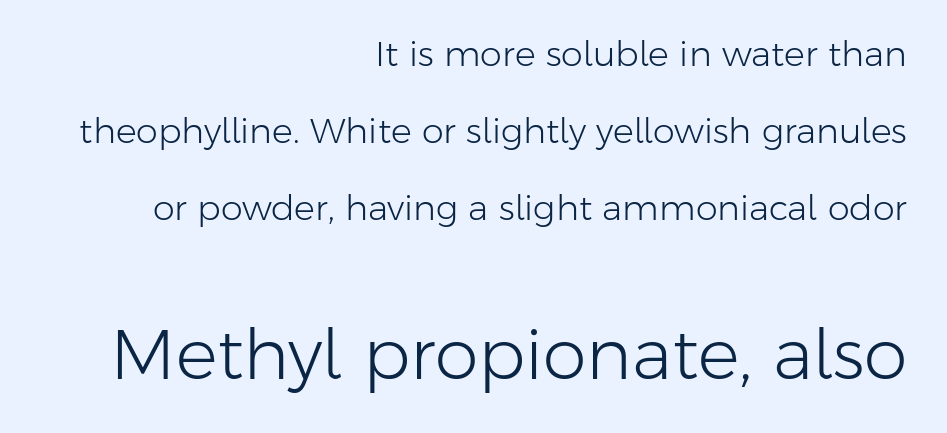
Q: Is the text bold? A: No.
Q: Is the text italic (slanted)? A: No, it is upright.
Q: Is the typeface a serif or a sans-serif typeface? A: Sans-serif.
Q: Is the text underlined? A: No.
Q: How is the paragraph aligned? A: Right-aligned.
Q: Is the spacing between letters normal or unusually wide? A: Normal.
Q: Is the spacing between lines tight, normal or loose? A: Loose.
Q: Which block of text is set in a larger size, the first (top) or the second (bottom)? A: The second (bottom) one.
Q: Width (condensed, normal, or wide)? A: Normal.
Q: Stroke contrast? A: Low.
Q: x-height? A: Medium.
Q: Monospaced? A: No.
